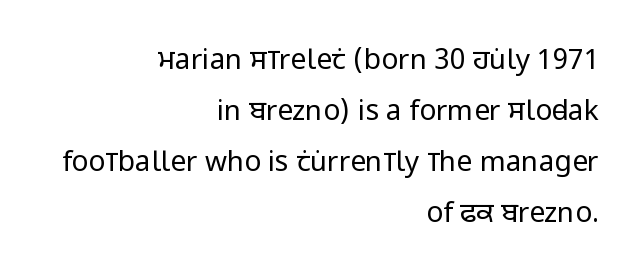
Q: Is the text bold? A: No.
Q: Is the text italic (slanted)? A: No, it is upright.
Q: Is the typeface a serif or a sans-serif typeface? A: Sans-serif.
Q: Is the text underlined? A: No.
Q: How is the paragraph aligned? A: Right-aligned.
Q: Is the spacing between letters normal or unusually wide? A: Normal.
Q: Width (condensed, normal, or wide)? A: Condensed.
Q: Stroke contrast? A: Low.
Q: x-height? A: Large.
Q: Monospaced? A: No.
